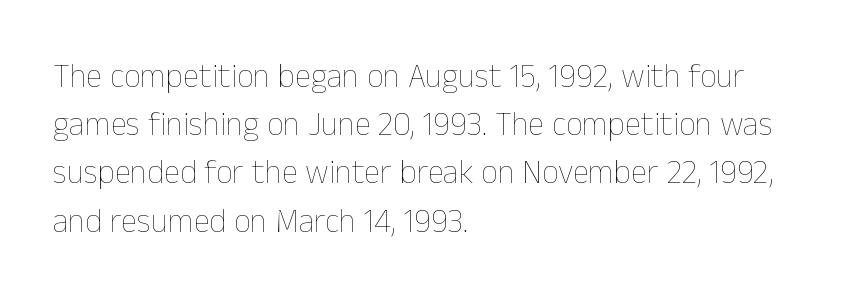
A typesetter would mark this as roman, not italic. Is this a fixed-width face? No — the glyphs have proportional, varying widths. Tracking value appears to be zero — textbook default spacing. The baseline area is clear.
